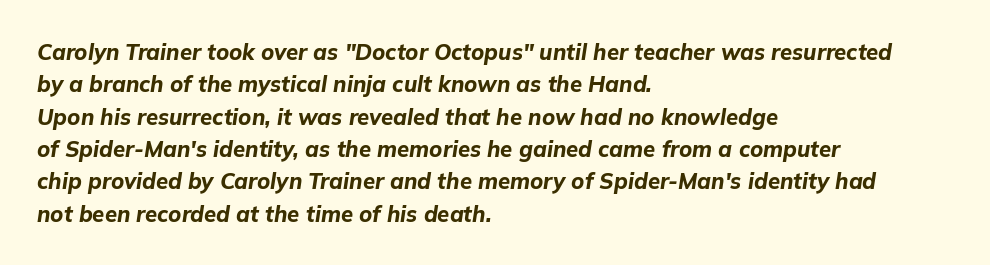
Q: Is the text bold? A: Yes.
Q: Is the text italic (slanted)? A: Yes, it leans right by about 9 degrees.
Q: Is the text underlined? A: No.
Q: How is the paragraph aligned? A: Left-aligned.
Q: Is the spacing between letters normal or unusually wide? A: Normal.
Q: Is the spacing between lines tight, normal or loose? A: Normal.
